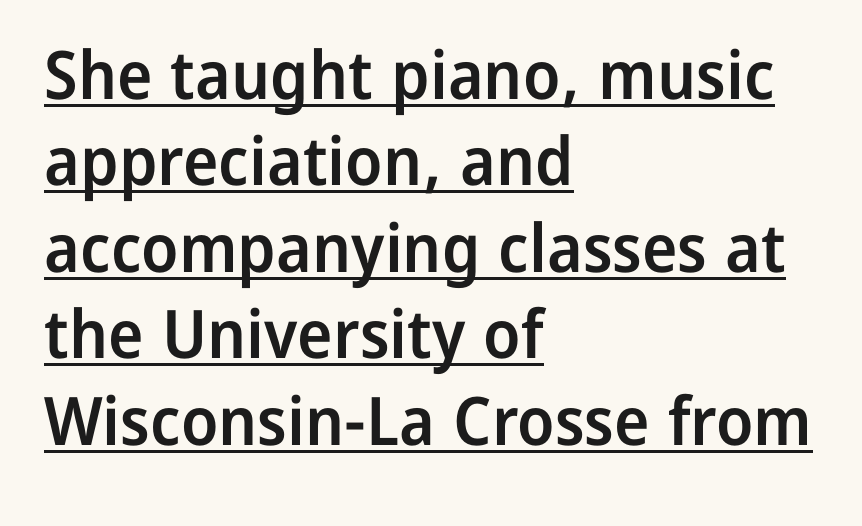
The rows are spaced the way most documents space them. Bold? Not quite — semibold, heavier than regular but stopping short. The compositor pushed each line to the left boundary. The letters sit at their default tracking, neither squeezed nor spread. What kind of face is this? One without serifs — a sans. Character widths vary here, with narrow letters taking less room than wide ones.
